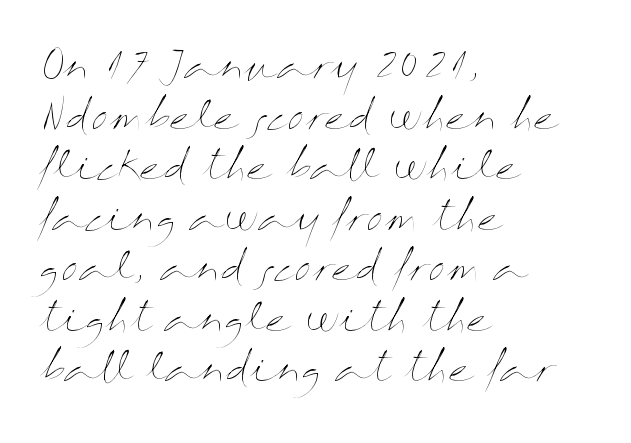
{"bold": "no", "weight": "thin", "width": "wide", "stroke_contrast": "medium", "x_height": "medium", "monospaced": "no", "underline": "no", "align": "left", "line_spacing": "normal", "line_spacing_ratio": 1.33, "letter_spacing": "normal", "letter_spacing_em": 0.0, "glyph_px": 38}
